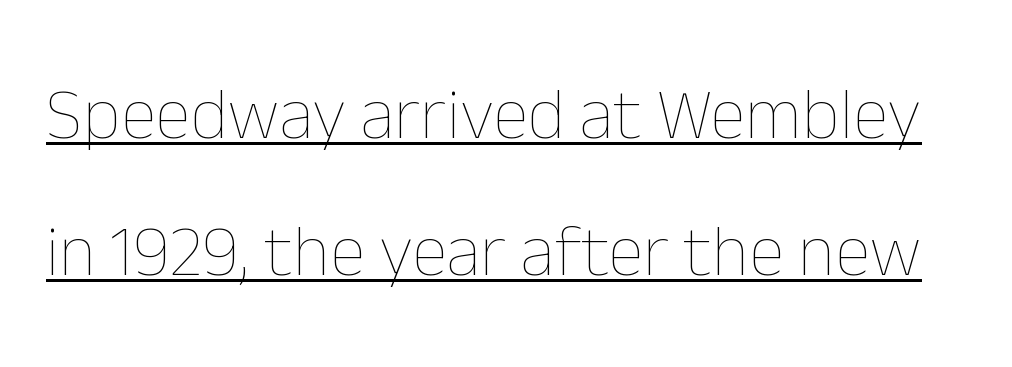
The image shows 73 px thin type, upright; set line spacing 1.88x, normal letter spacing, underlined; low stroke contrast and a medium x-height.
